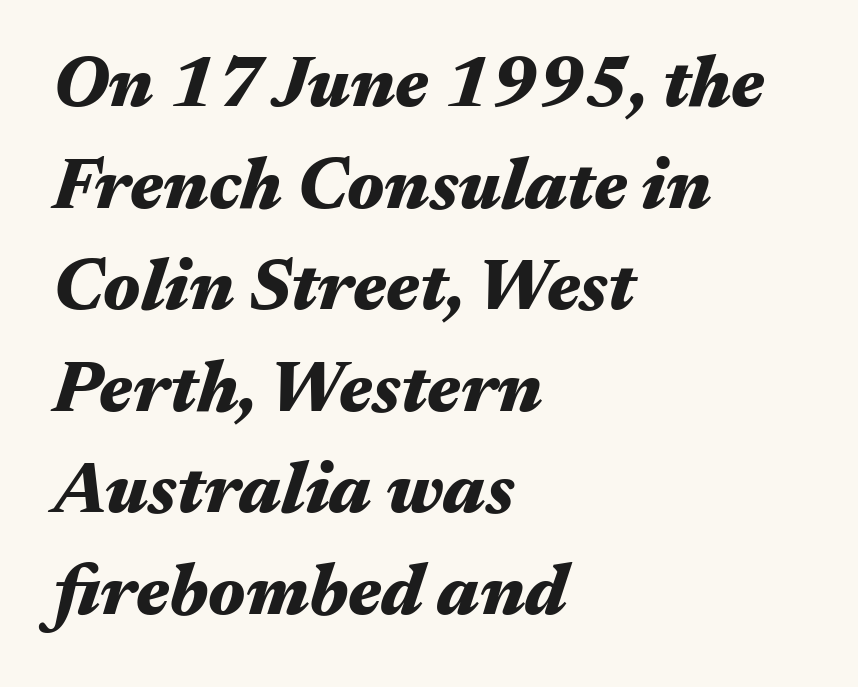
The image shows 72 px heavy, wide type, italic (leaning right); set left-aligned, normal line spacing (1.41x), normal letter spacing, not underlined; medium stroke contrast and a medium x-height.
